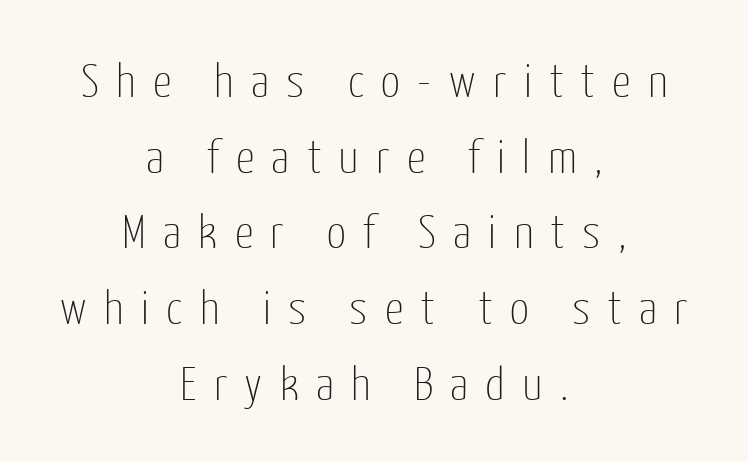
Vertically, the passage feels balanced, rows spaced as you'd expect. Stems and bowls with no extra thickness — not bold. Every row of glyphs is offset so its center matches the block's center. Is there any slant? The stems are plumb.
